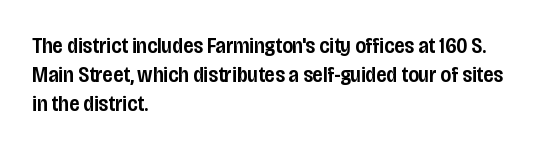
{"italic": "no", "bold": "semi", "underline": "no", "align": "left", "line_spacing": "normal", "line_spacing_ratio": 1.31, "letter_spacing": "normal", "letter_spacing_em": 0.0, "glyph_px": 22}
